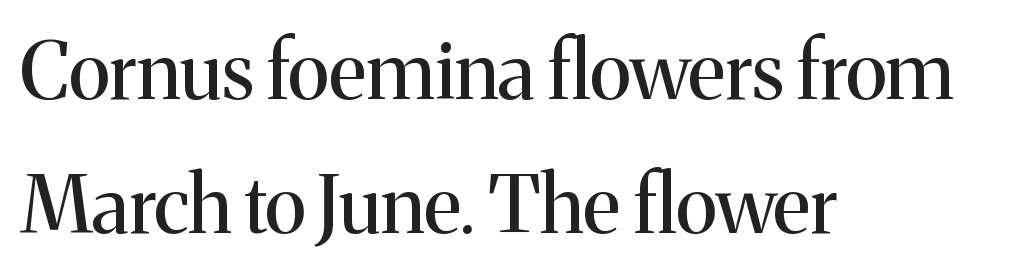
This is the regular roman posture of the typeface. Inter-character spacing is left at the font's built-in metrics. Spacing verdict: proportional, widths tailored to each character. The font family rendered here belongs to the serif group. Summary of vertical rhythm: regular, with standard interline spacing.
